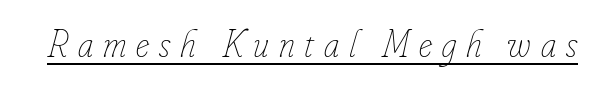
{"italic": "yes", "lean": "right", "slant_degrees": 16, "bold": "no", "weight": "thin", "width": "condensed", "stroke_contrast": "low", "x_height": "small", "monospaced": "no", "underline": "yes", "letter_spacing": "wide", "letter_spacing_em": 0.26, "glyph_px": 38}
